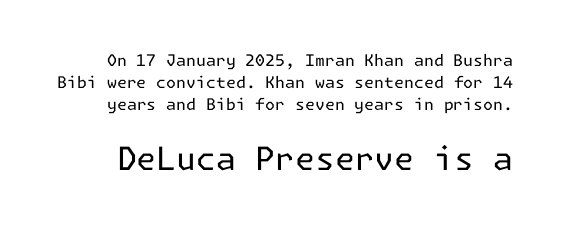
Q: Is the text bold? A: No.
Q: Is the text italic (slanted)? A: No, it is upright.
Q: Is the typeface a serif or a sans-serif typeface? A: Sans-serif.
Q: Is the text underlined? A: No.
Q: Is the spacing between letters normal or unusually wide? A: Normal.
Q: Is the spacing between lines tight, normal or loose? A: Normal.
Q: Which block of text is set in a larger size, the first (top) or the second (bottom)? A: The second (bottom) one.
Q: Width (condensed, normal, or wide)? A: Normal.
Q: Stroke contrast? A: Low.
Q: x-height? A: Medium.
